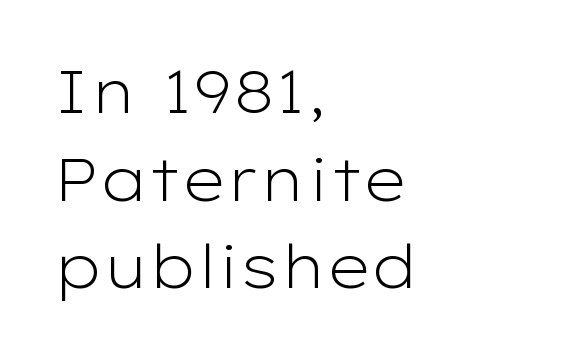
Q: Is the text bold? A: No.
Q: Is the text italic (slanted)? A: No, it is upright.
Q: Is the typeface a serif or a sans-serif typeface? A: Sans-serif.
Q: Is the text underlined? A: No.
Q: How is the paragraph aligned? A: Left-aligned.
Q: Is the spacing between letters normal or unusually wide? A: Normal.
Q: Is the spacing between lines tight, normal or loose? A: Normal.
Q: Width (condensed, normal, or wide)? A: Wide.
Q: Stroke contrast? A: Low.
Q: x-height? A: Medium.
Q: Monospaced? A: No.
